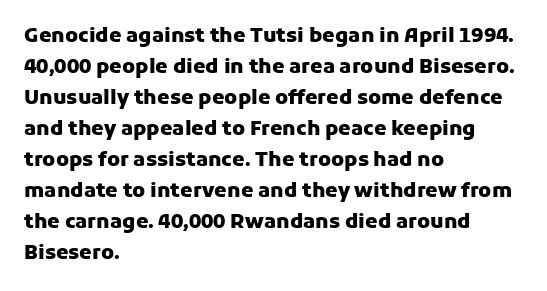
This is heavy type, rendered in bold. No extra tracking has been applied to these lines. The lines in this sample share a left origin and differ only in where they stop. A typesetter would call this leading conventional body-copy spacing. The typography opts for an upright posture over an oblique one. No word sits above an underline.
